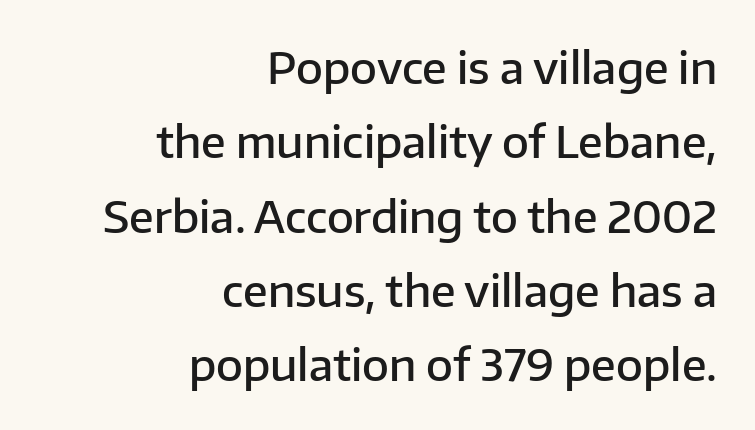
Q: Is the text bold? A: Semi-bold.
Q: Is the text italic (slanted)? A: No, it is upright.
Q: Is the typeface a serif or a sans-serif typeface? A: Sans-serif.
Q: Is the text underlined? A: No.
Q: How is the paragraph aligned? A: Right-aligned.
Q: Is the spacing between letters normal or unusually wide? A: Normal.
Q: Is the spacing between lines tight, normal or loose? A: Normal.
Q: Width (condensed, normal, or wide)? A: Normal.
Q: Stroke contrast? A: Low.
Q: x-height? A: Medium.
Q: Monospaced? A: No.
